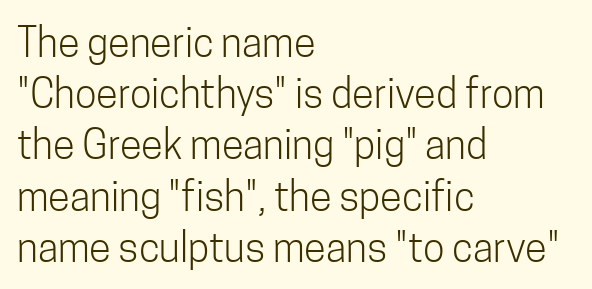
{"serif": "no", "italic": "no", "bold": "no", "weight": "light", "width": "condensed", "stroke_contrast": "low", "x_height": "medium", "monospaced": "no", "underline": "no", "align": "left", "line_spacing": "normal", "line_spacing_ratio": 1.28, "letter_spacing": "normal", "letter_spacing_em": 0.0, "glyph_px": 40}
